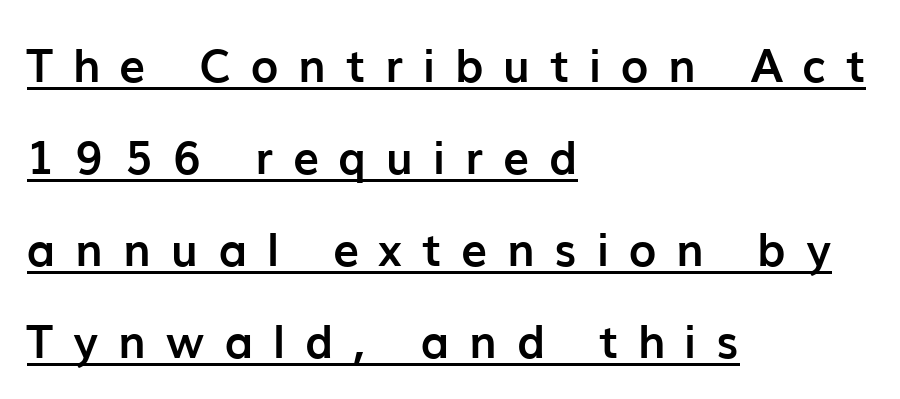
The image shows 46 px semibold sans-serif type, upright; set left-aligned, loose line spacing (2.0x), unusually wide letter spacing (+0.44 em), underlined; low stroke contrast and a medium x-height.
